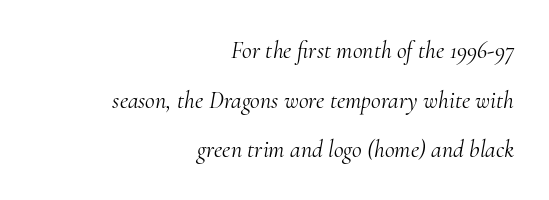
{"italic": "yes", "lean": "right", "slant_degrees": 10, "bold": "no", "underline": "no", "align": "right", "line_spacing": "loose", "line_spacing_ratio": 2.07, "letter_spacing": "normal", "letter_spacing_em": 0.0, "glyph_px": 24}
